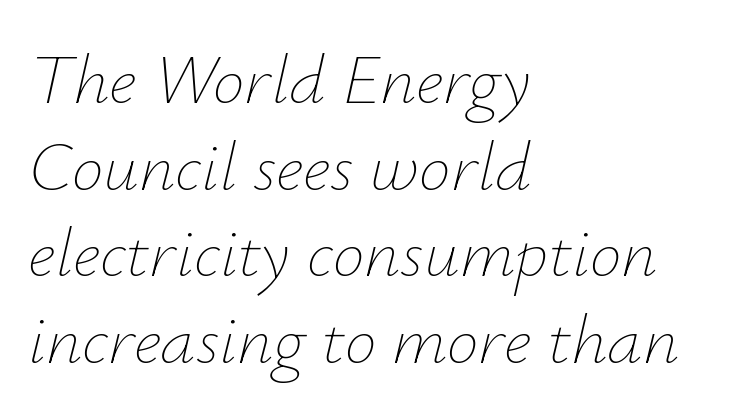
{"italic": "yes", "lean": "right", "slant_degrees": 12, "bold": "no", "weight": "thin", "width": "normal", "stroke_contrast": "low", "x_height": "small", "monospaced": "no", "underline": "no", "align": "left", "line_spacing_ratio": 1.22, "letter_spacing": "normal", "letter_spacing_em": 0.0, "glyph_px": 71}
